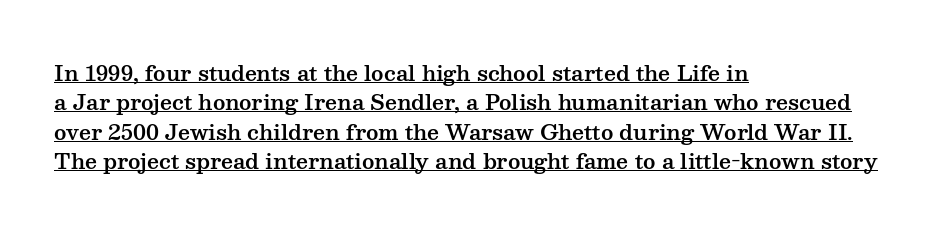
Q: Is the text italic (slanted)? A: No, it is upright.
Q: Is the text underlined? A: Yes.
Q: How is the paragraph aligned? A: Left-aligned.
Q: Is the spacing between letters normal or unusually wide? A: Normal.
Q: Is the spacing between lines tight, normal or loose? A: Normal.
